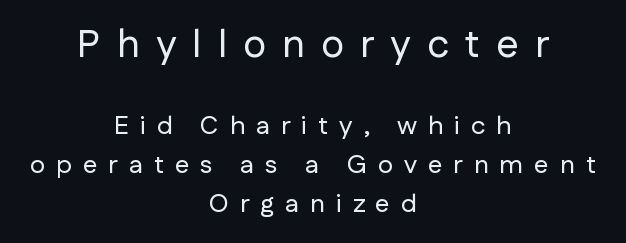
The image shows 39 px sans-serif type, upright; set centered, normal line spacing (1.5x), unusually wide letter spacing (+0.42 em), not underlined; the first (top) block is 1.5x larger; low stroke contrast and a medium x-height.
